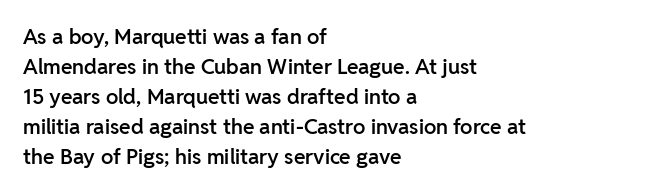
{"italic": "no", "bold": "semi", "underline": "no", "align": "left", "line_spacing": "normal", "line_spacing_ratio": 1.43, "letter_spacing": "normal", "letter_spacing_em": 0.0, "glyph_px": 21}
